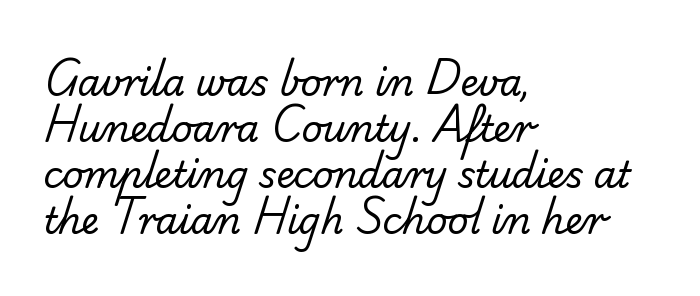
Q: Is the text bold? A: No.
Q: Is the typeface a serif or a sans-serif typeface? A: Sans-serif.
Q: Is the text underlined? A: No.
Q: How is the paragraph aligned? A: Left-aligned.
Q: Is the spacing between letters normal or unusually wide? A: Normal.
Q: Is the spacing between lines tight, normal or loose? A: Normal.
Q: Width (condensed, normal, or wide)? A: Normal.
Q: Stroke contrast? A: Low.
Q: x-height? A: Small.
Q: Monospaced? A: No.
